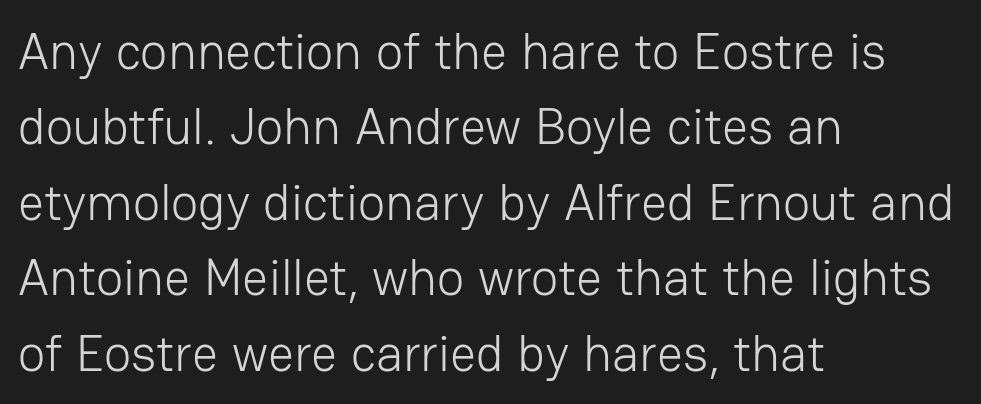
The image shows 51 px light sans-serif type, upright; set left-aligned, normal line spacing (1.48x), normal letter spacing, not underlined; low stroke contrast and a medium x-height.
